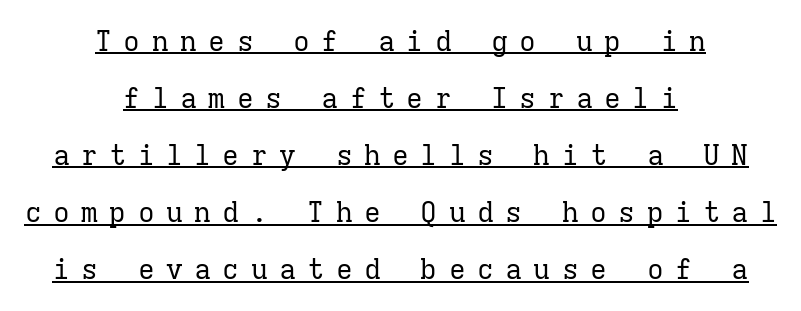
The image shows 28 px regular-weight serif type, upright, monospaced; set centered, loose line spacing (2.04x), unusually wide letter spacing (+0.41 em), underlined; low stroke contrast and a medium x-height.
